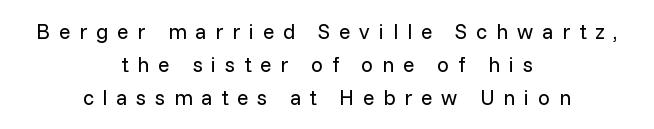
{"italic": "no", "bold": "no", "underline": "no", "align": "center", "line_spacing": "normal", "line_spacing_ratio": 1.57, "letter_spacing": "wide", "letter_spacing_em": 0.42, "glyph_px": 21}
